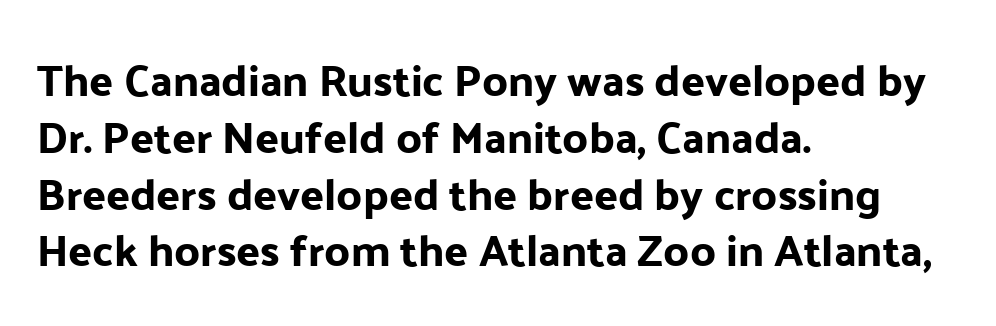
The image shows 44 px sans-serif type, upright; set left-aligned, normal line spacing (1.29x), normal letter spacing, not underlined; low stroke contrast and a medium x-height.
